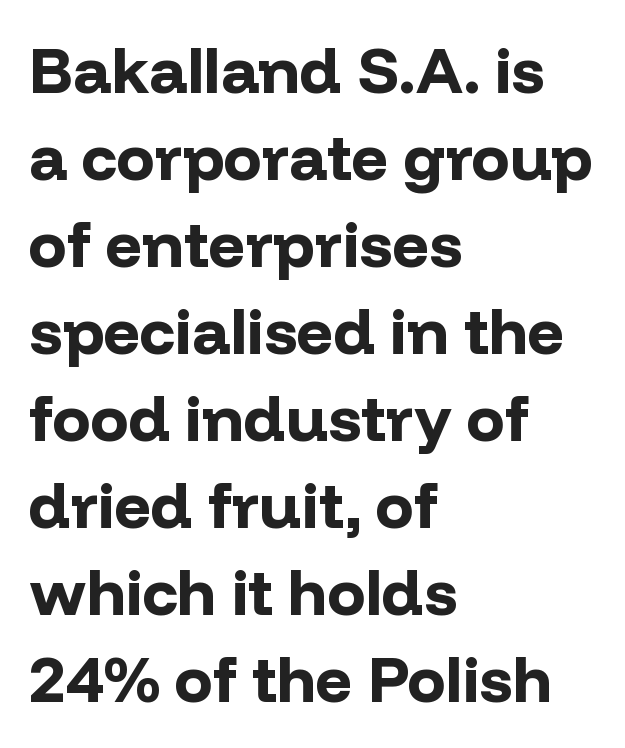
{"serif": "no", "italic": "no", "bold": "yes", "weight": "bold", "width": "normal", "stroke_contrast": "low", "x_height": "medium", "monospaced": "no", "underline": "no", "align": "left", "line_spacing": "normal", "line_spacing_ratio": 1.36, "letter_spacing": "normal", "letter_spacing_em": 0.0, "glyph_px": 64}
